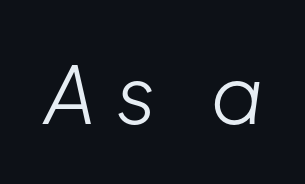
The image shows 79 px light type, italic (leaning right); set unusually wide letter spacing (+0.26 em), not underlined; low stroke contrast and a medium x-height.
